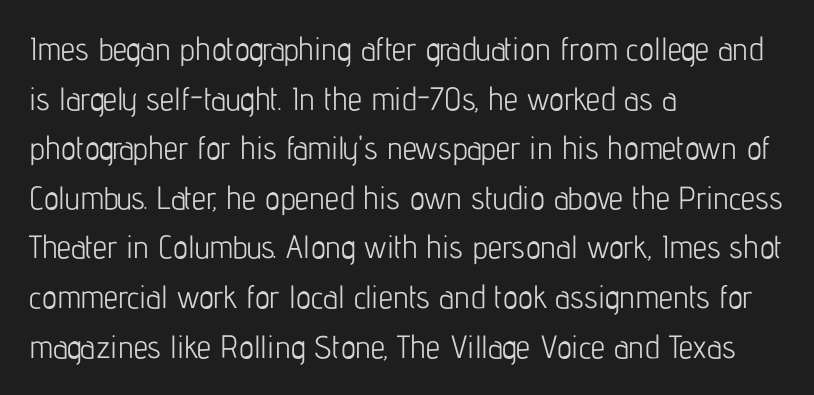
The image shows 32 px light, condensed sans-serif type, upright; set left-aligned, normal line spacing (1.55x), normal letter spacing, not underlined; low stroke contrast and a medium x-height.
